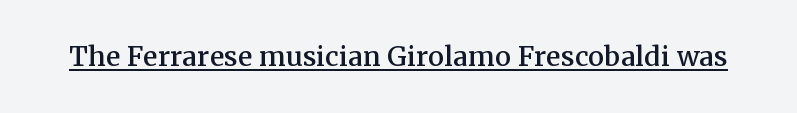
The image shows 36 px serif type, upright; set normal letter spacing, underlined; medium stroke contrast and a medium x-height.
